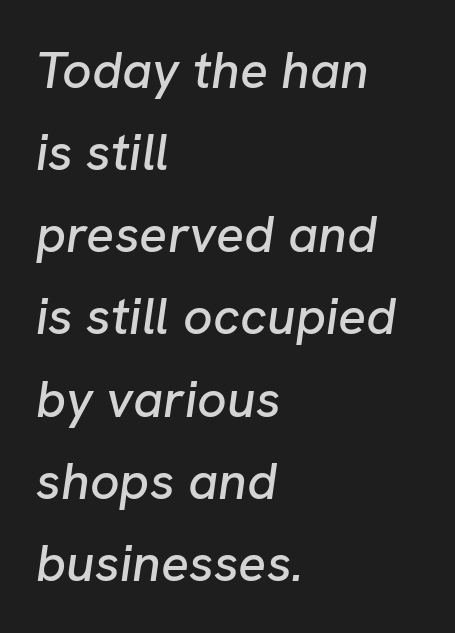
The image shows 52 px text type, italic (leaning right); set left-aligned, normal line spacing (1.58x), normal letter spacing, not underlined; low stroke contrast and a medium x-height.
